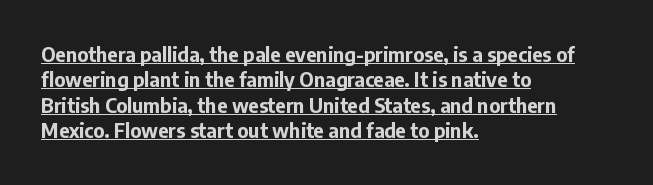
{"italic": "no", "bold": "yes", "underline": "yes", "align": "left", "line_spacing": "normal", "line_spacing_ratio": 1.27, "letter_spacing": "normal", "letter_spacing_em": 0.0, "glyph_px": 20}
